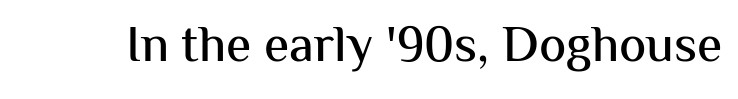
The image shows 51 px sans-serif type, upright; set normal letter spacing, not underlined; medium stroke contrast and a medium x-height.
